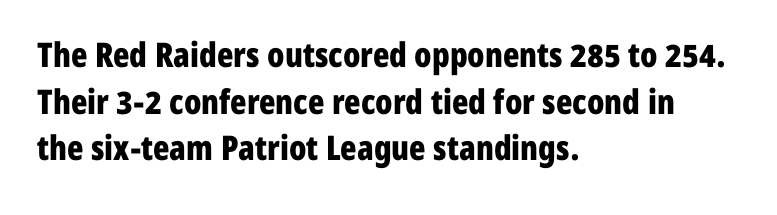
The image shows 34 px bold, condensed sans-serif type, upright; set left-aligned, normal line spacing (1.37x), normal letter spacing, not underlined; low stroke contrast and a medium x-height.
